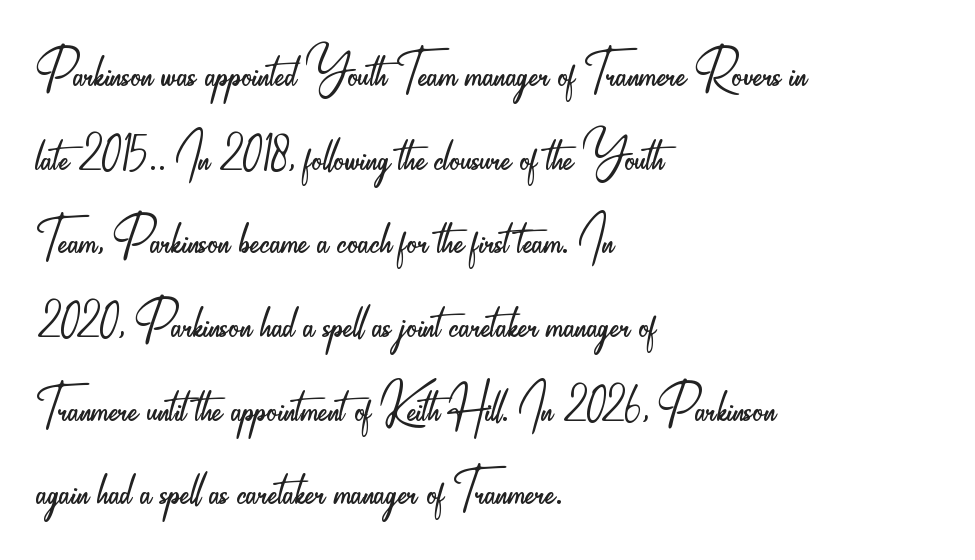
To sum up the face: it is a sans, with no serifs. Each stroke keeps to a modest, everyday thickness or less. A typesetter would call this proportional, since set widths differ per character. Clear beneath every line of the passage. Every row of glyphs begins at an identical x-position on the left.
